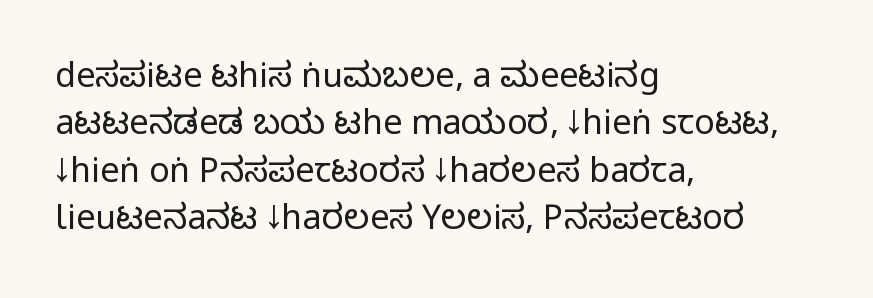
The image shows 34 px regular-weight, condensed sans-serif type, upright; set left-aligned, normal line spacing (1.39x), normal letter spacing, not underlined; low stroke contrast and a large x-height.
